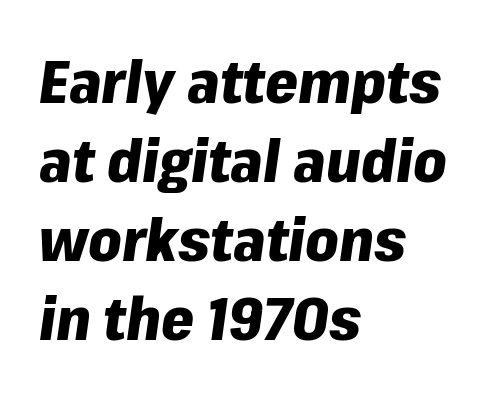
Bold? Absolutely — the strokes are thick and heavy. Plain, unruled lines of type. Letter spacing: default. Notice how the stems are inclined rather than vertical — that's the hallmark of italics.
